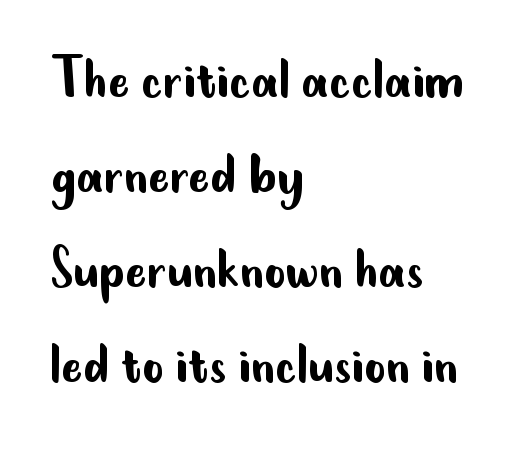
These lines keep a tight, regular rhythm from letter to letter. Proportional: the letters do not fall into vertical columns. A sans-serif font was chosen for this passage. The area under the type is left untouched.
